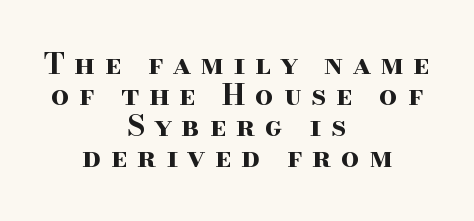
{"serif": "yes", "italic": "no", "bold": "yes", "weight": "bold", "width": "wide", "stroke_contrast": "high", "x_height": "small", "monospaced": "no", "underline": "no", "align": "center", "line_spacing": "tight", "line_spacing_ratio": 1.07, "letter_spacing": "wide", "letter_spacing_em": 0.33, "glyph_px": 29}
